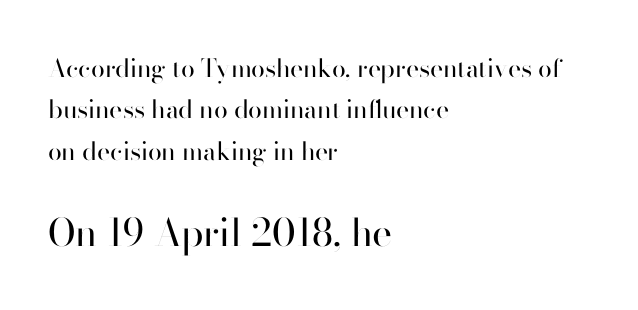
Q: Is the text bold? A: No.
Q: Is the text italic (slanted)? A: No, it is upright.
Q: Is the typeface a serif or a sans-serif typeface? A: Sans-serif.
Q: Is the text underlined? A: No.
Q: How is the paragraph aligned? A: Left-aligned.
Q: Is the spacing between letters normal or unusually wide? A: Normal.
Q: Is the spacing between lines tight, normal or loose? A: Normal.
Q: Which block of text is set in a larger size, the first (top) or the second (bottom)? A: The second (bottom) one.
Q: Width (condensed, normal, or wide)? A: Normal.
Q: Stroke contrast? A: High.
Q: x-height? A: Small.
Q: Monospaced? A: No.
